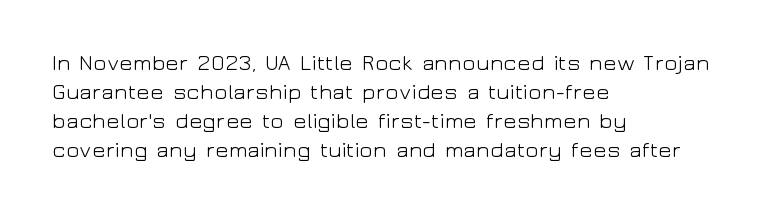
Q: Is the text bold? A: No.
Q: Is the text italic (slanted)? A: No, it is upright.
Q: Is the text underlined? A: No.
Q: How is the paragraph aligned? A: Left-aligned.
Q: Is the spacing between letters normal or unusually wide? A: Normal.
Q: Is the spacing between lines tight, normal or loose? A: Normal.
